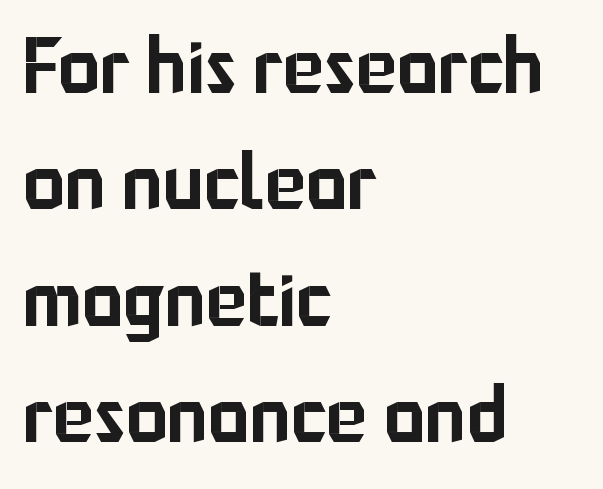
Q: Is the text italic (slanted)? A: No, it is upright.
Q: Is the typeface a serif or a sans-serif typeface? A: Sans-serif.
Q: Is the text underlined? A: No.
Q: How is the paragraph aligned? A: Left-aligned.
Q: Is the spacing between letters normal or unusually wide? A: Normal.
Q: Is the spacing between lines tight, normal or loose? A: Normal.
Q: Width (condensed, normal, or wide)? A: Normal.
Q: Stroke contrast? A: Low.
Q: x-height? A: Medium.
Q: Monospaced? A: No.
